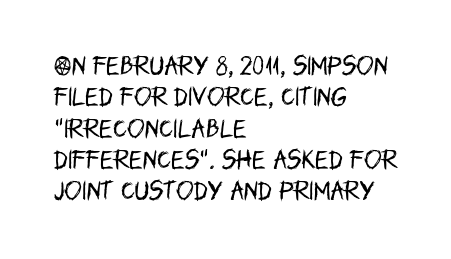
Q: Is the text bold? A: No.
Q: Is the text italic (slanted)? A: No, it is upright.
Q: Is the text underlined? A: No.
Q: How is the paragraph aligned? A: Left-aligned.
Q: Is the spacing between letters normal or unusually wide? A: Normal.
Q: Is the spacing between lines tight, normal or loose? A: Normal.
